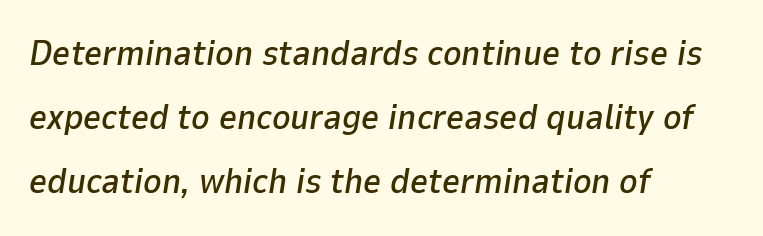
{"italic": "yes", "lean": "right", "slant_degrees": 9, "width": "normal", "stroke_contrast": "low", "x_height": "medium", "monospaced": "no", "underline": "no", "align": "left", "line_spacing_ratio": 1.83, "letter_spacing": "normal", "letter_spacing_em": 0.0, "glyph_px": 35}
